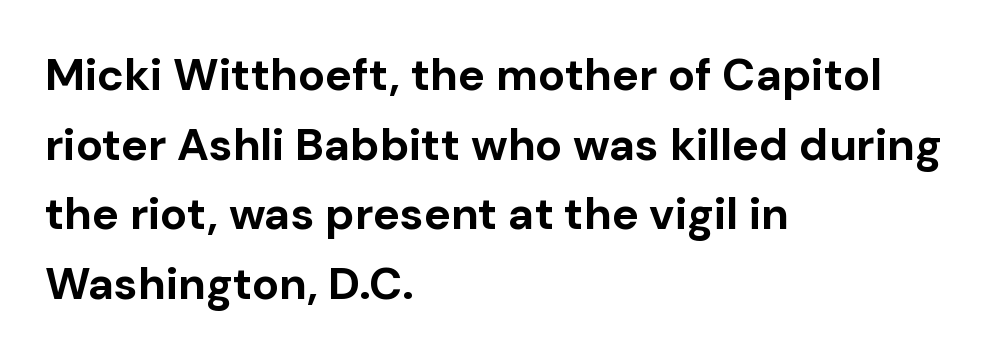
Q: Is the text bold? A: Yes.
Q: Is the text italic (slanted)? A: No, it is upright.
Q: Is the typeface a serif or a sans-serif typeface? A: Sans-serif.
Q: Is the text underlined? A: No.
Q: How is the paragraph aligned? A: Left-aligned.
Q: Is the spacing between letters normal or unusually wide? A: Normal.
Q: Is the spacing between lines tight, normal or loose? A: Normal.
Q: Width (condensed, normal, or wide)? A: Normal.
Q: Stroke contrast? A: Low.
Q: x-height? A: Medium.
Q: Monospaced? A: No.
